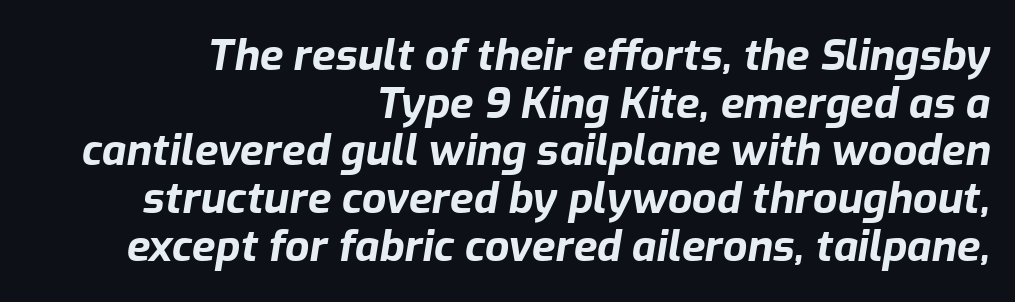
Proportional: the letters do not fall into vertical columns. The paragraph shown leans on its right margin. The strokes are fattened all the way to bold. Short note: letters normally spaced. Does the lettering tilt? It does — this is italic.
